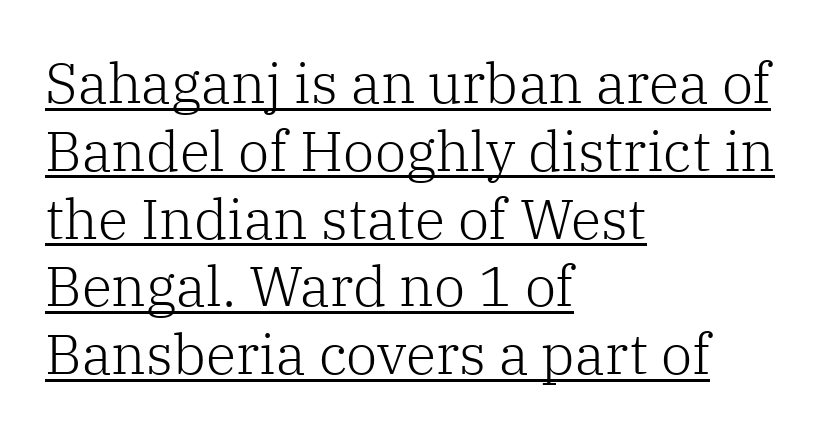
{"serif": "yes", "italic": "no", "bold": "no", "weight": "light", "width": "normal", "stroke_contrast": "low", "x_height": "medium", "monospaced": "no", "underline": "yes", "align": "left", "line_spacing_ratio": 1.21, "letter_spacing": "normal", "letter_spacing_em": 0.0, "glyph_px": 56}
